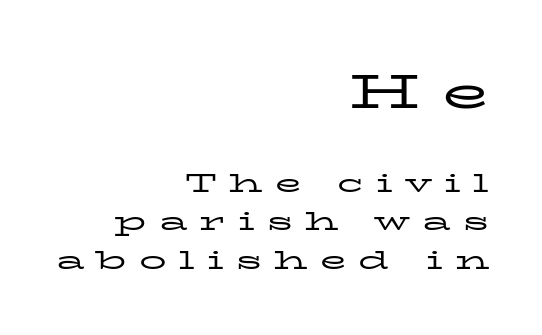
The image shows 48 px regular-weight, wide serif type, upright; set right-aligned, normal line spacing (1.44x), unusually wide letter spacing (+0.45 em), not underlined; the first (top) block is 1.78x larger; low stroke contrast and a medium x-height.
